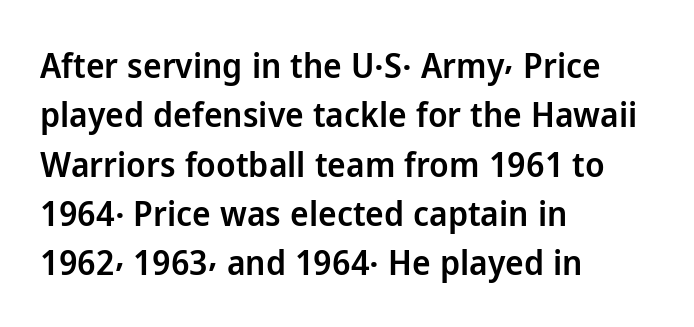
{"serif": "no", "italic": "no", "bold": "semi", "weight": "semibold", "width": "normal", "stroke_contrast": "low", "x_height": "medium", "monospaced": "no", "underline": "no", "align": "left", "line_spacing": "normal", "line_spacing_ratio": 1.41, "letter_spacing": "normal", "letter_spacing_em": 0.0, "glyph_px": 35}
